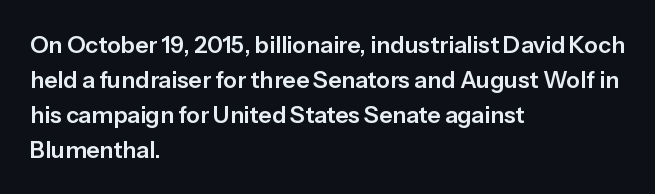
Q: Is the text italic (slanted)? A: No, it is upright.
Q: Is the text underlined? A: No.
Q: How is the paragraph aligned? A: Left-aligned.
Q: Is the spacing between letters normal or unusually wide? A: Normal.
Q: Is the spacing between lines tight, normal or loose? A: Normal.
